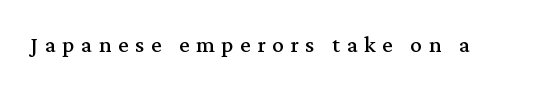
Rule under the text: the space is simply empty. The tracking reads as deliberately expanded to a designer's eye. The specimen reads as upright at a glance.
